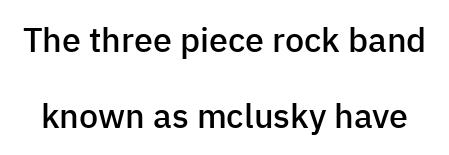
{"serif": "no", "italic": "no", "bold": "semi", "weight": "semibold", "width": "normal", "stroke_contrast": "low", "x_height": "medium", "monospaced": "no", "underline": "no", "line_spacing": "loose", "line_spacing_ratio": 2.23, "letter_spacing": "normal", "letter_spacing_em": 0.0, "glyph_px": 34}
